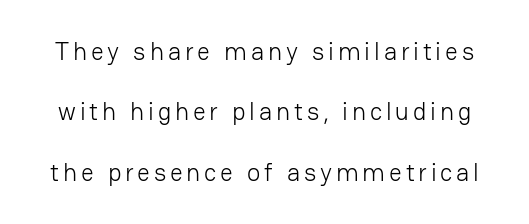
Q: Is the text bold? A: No.
Q: Is the text italic (slanted)? A: No, it is upright.
Q: Is the text underlined? A: No.
Q: Is the spacing between lines tight, normal or loose? A: Loose.
